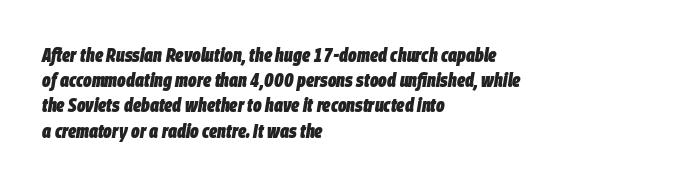
The image shows 20 px bold type, italic (leaning right); set left-aligned, normal line spacing (1.26x), normal letter spacing, not underlined.
